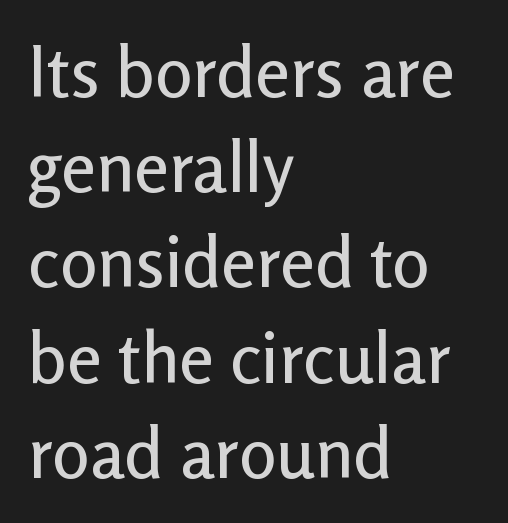
Q: Is the text italic (slanted)? A: No, it is upright.
Q: Is the typeface a serif or a sans-serif typeface? A: Sans-serif.
Q: Is the text underlined? A: No.
Q: How is the paragraph aligned? A: Left-aligned.
Q: Is the spacing between letters normal or unusually wide? A: Normal.
Q: Is the spacing between lines tight, normal or loose? A: Normal.
Q: Width (condensed, normal, or wide)? A: Normal.
Q: Stroke contrast? A: Low.
Q: x-height? A: Medium.
Q: Monospaced? A: No.
